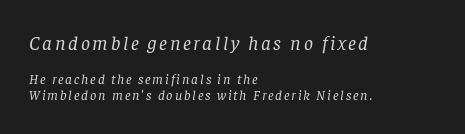
The image shows 20 px text type, italic (leaning right); set left-aligned, line spacing 1.18x, not underlined; the first (top) block is 1.43x larger.
